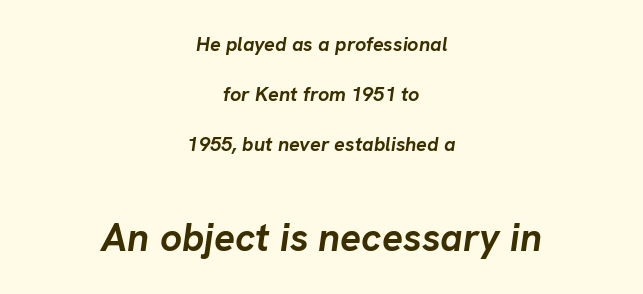
Look at the stroke-to-counter ratio: heavy, a bold. Proportional: the letters do not fall into vertical columns. A bare baseline throughout the passage. The letters sit at their default tracking, neither squeezed nor spread.
